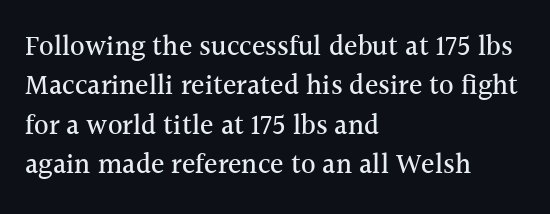
A student would call this left alignment; a typographer would say flush left, rag right. A normal amount of white space separates one row of letters from the next. What kind of face is this? One with serifs. Style check: upright.
